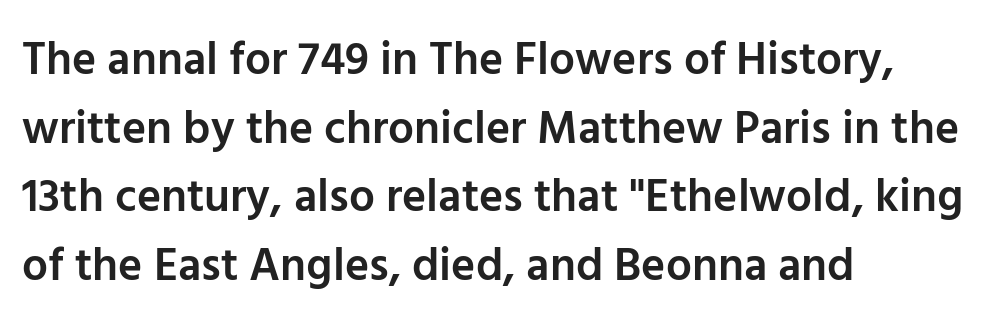
Every letter is mildly thick-stroked: semibold rather than bold. Students, note that the glyphs here touch the page at normal intervals. The lines in this sample share a left origin and differ only in where they stop. The rendering uses natural spacing where letterforms have individual widths.
